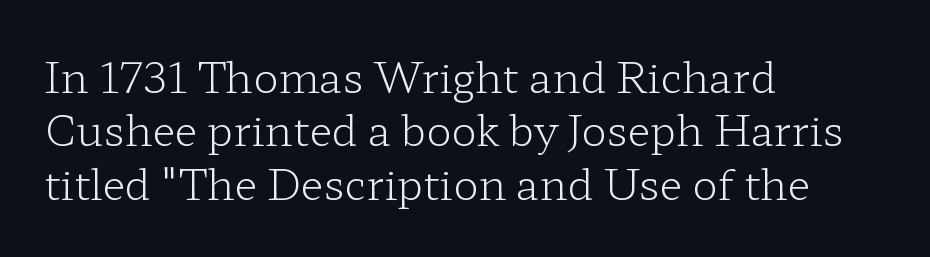
The image shows 42 px light, wide serif type, upright; set left-aligned, normal line spacing (1.27x), normal letter spacing, not underlined; low stroke contrast and a medium x-height.
